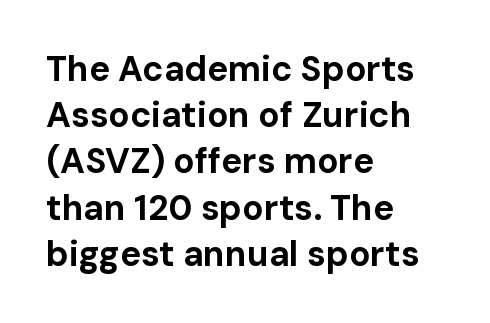
In CSS terms this would be text-align: left. The face used here is proportionally spaced, like ordinary book or web type. Nobody touched the tracking dial on this one. Summary of vertical rhythm: regular, with standard interline spacing. The font family rendered here belongs to the sans-serif group. What weight is shown? A full bold with thick strokes.
